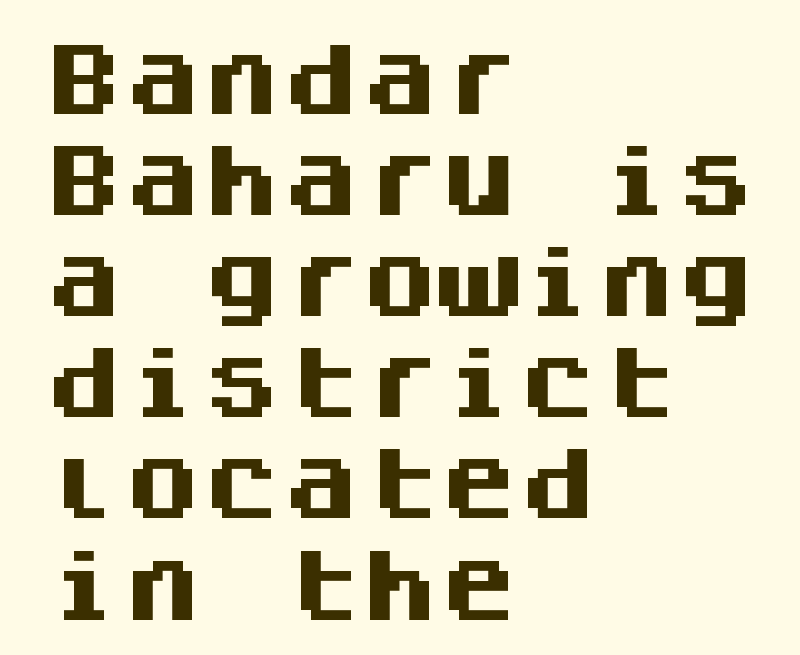
{"serif": "no", "italic": "no", "bold": "yes", "weight": "heavy", "width": "normal", "stroke_contrast": "medium", "x_height": "large", "monospaced": "yes", "underline": "no", "align": "left", "line_spacing": "normal", "line_spacing_ratio": 1.28, "letter_spacing": "normal", "letter_spacing_em": 0.0, "glyph_px": 79}
